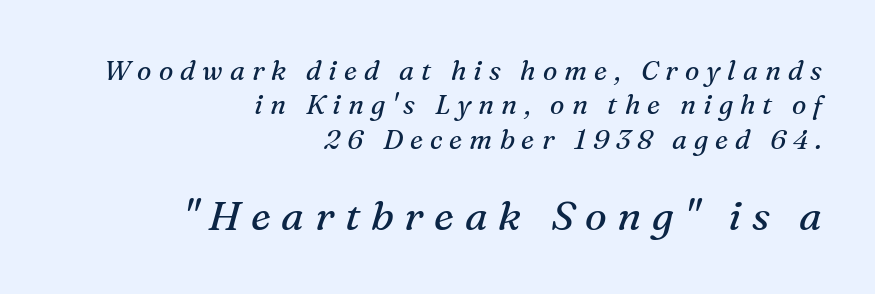
{"serif": "yes", "italic": "yes", "lean": "right", "slant_degrees": 16, "bold": "no", "weight": "regular", "width": "normal", "stroke_contrast": "medium", "x_height": "medium", "monospaced": "no", "underline": "no", "align": "right", "line_spacing": "normal", "line_spacing_ratio": 1.27, "letter_spacing": "wide", "letter_spacing_em": 0.26, "larger_block": "second", "size_ratio": 1.52, "glyph_px": 41}
